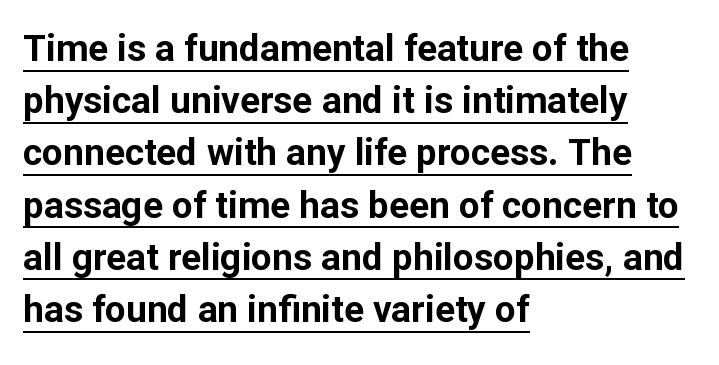
{"serif": "no", "italic": "no", "bold": "yes", "weight": "bold", "width": "normal", "stroke_contrast": "low", "x_height": "medium", "monospaced": "no", "underline": "yes", "align": "left", "line_spacing": "normal", "line_spacing_ratio": 1.41, "letter_spacing": "normal", "letter_spacing_em": 0.0, "glyph_px": 37}
